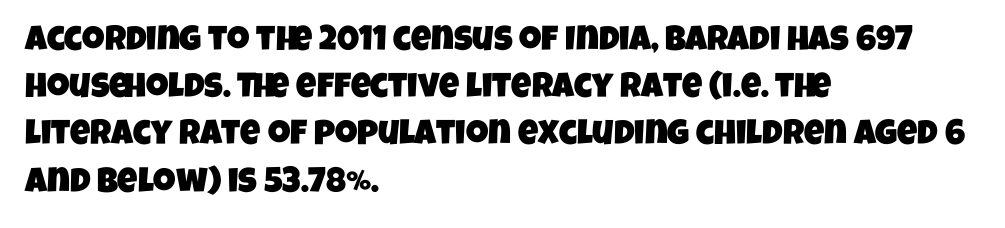
The image shows 35 px condensed sans-serif type; set left-aligned, normal line spacing (1.35x), normal letter spacing, not underlined; low stroke contrast and a large x-height.
